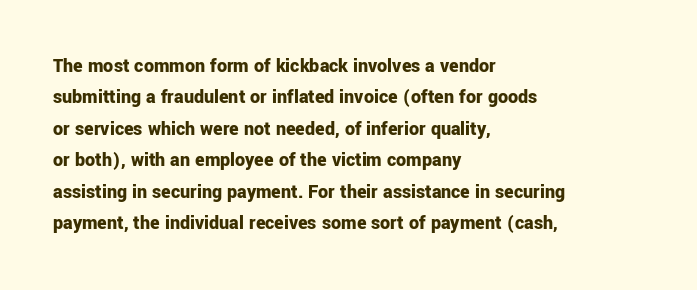
Q: Is the text bold? A: Yes.
Q: Is the text italic (slanted)? A: No, it is upright.
Q: Is the text underlined? A: No.
Q: How is the paragraph aligned? A: Left-aligned.
Q: Is the spacing between letters normal or unusually wide? A: Normal.
Q: Is the spacing between lines tight, normal or loose? A: Normal.
